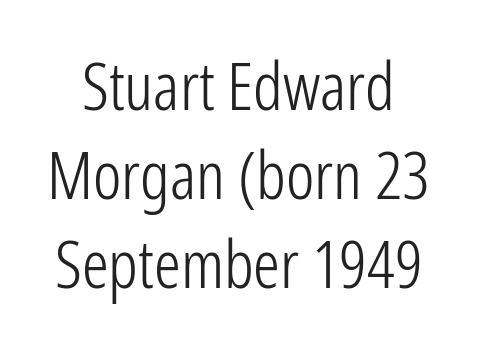
{"serif": "no", "italic": "no", "bold": "no", "weight": "light", "width": "condensed", "stroke_contrast": "low", "x_height": "medium", "monospaced": "no", "underline": "no", "line_spacing": "normal", "line_spacing_ratio": 1.33, "letter_spacing": "normal", "letter_spacing_em": 0.0, "glyph_px": 67}
